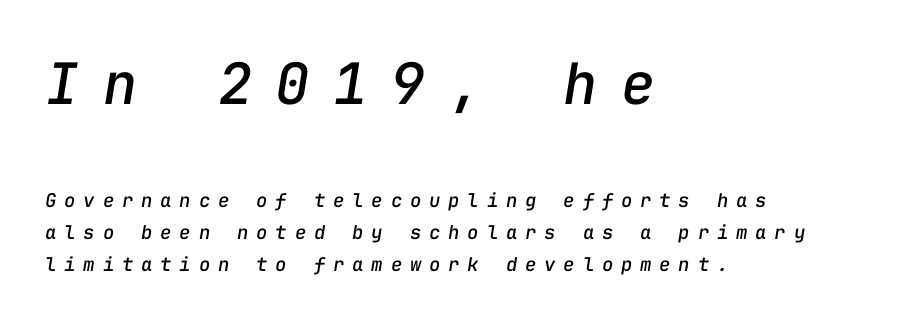
Left-aligned paragraph, ragged on the right. This is oblique type, the kind used for emphasis or titles. Line spacing here is normal. Each letter, wide or thin by design, is forced into the same width here.
